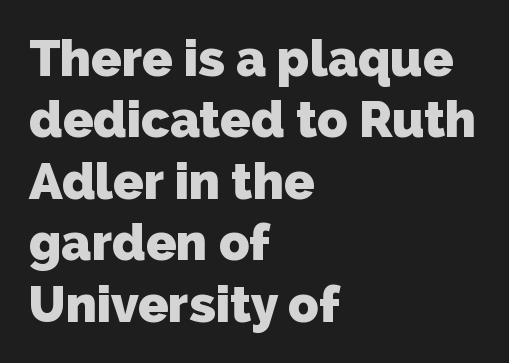
{"serif": "no", "bold": "yes", "weight": "heavy", "width": "normal", "stroke_contrast": "low", "x_height": "medium", "monospaced": "no", "underline": "no", "align": "left", "line_spacing_ratio": 1.23, "letter_spacing": "normal", "letter_spacing_em": 0.0, "glyph_px": 50}
